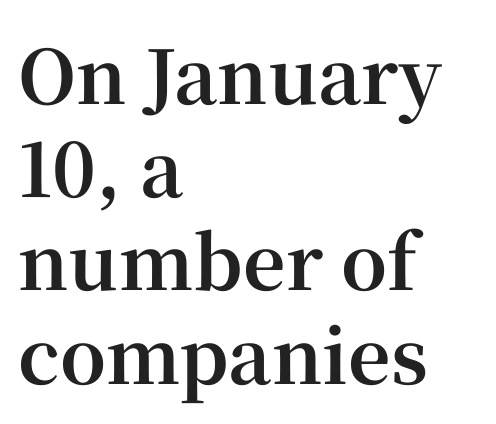
The image shows 74 px bold serif type, upright; set left-aligned, normal line spacing (1.26x), normal letter spacing, not underlined; high stroke contrast and a medium x-height.
